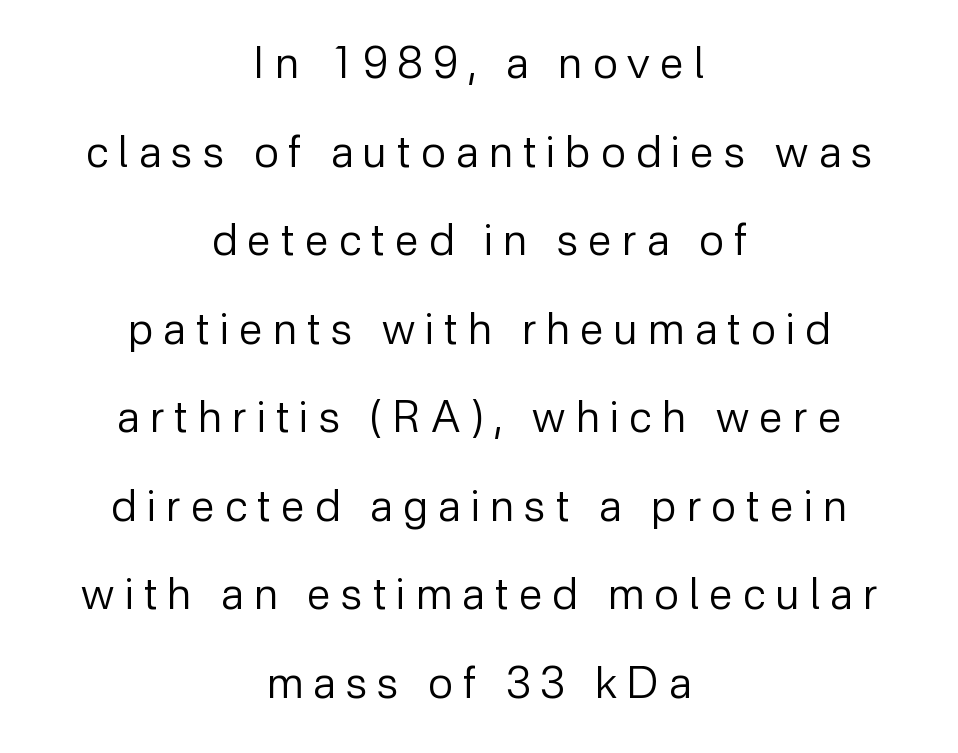
The image shows 43 px regular-weight sans-serif type, upright; set centered, loose line spacing (2.06x), unusually wide letter spacing (+0.24 em), not underlined; low stroke contrast and a medium x-height.
